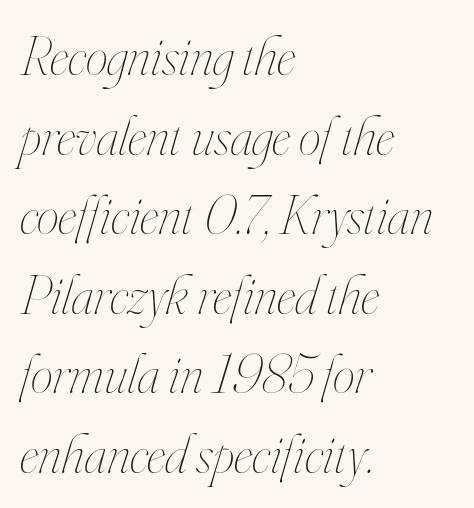
Q: Is the text bold? A: No.
Q: Is the text italic (slanted)? A: Yes, it leans right by about 16 degrees.
Q: Is the text underlined? A: No.
Q: How is the paragraph aligned? A: Left-aligned.
Q: Is the spacing between letters normal or unusually wide? A: Normal.
Q: Is the spacing between lines tight, normal or loose? A: Normal.
Q: Width (condensed, normal, or wide)? A: Condensed.
Q: Stroke contrast? A: High.
Q: x-height? A: Small.
Q: Monospaced? A: No.
